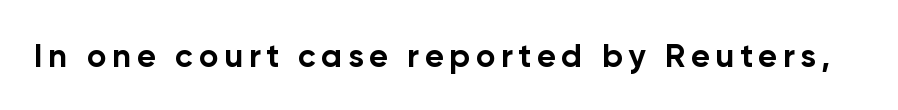
No word sits above an underline. What kind of face is this? One without serifs — a sans. Proportional: the letters do not fall into vertical columns. Tall strokes in this sample are plumb rather than angled. The characters look thick and weighty, a clear bold.
